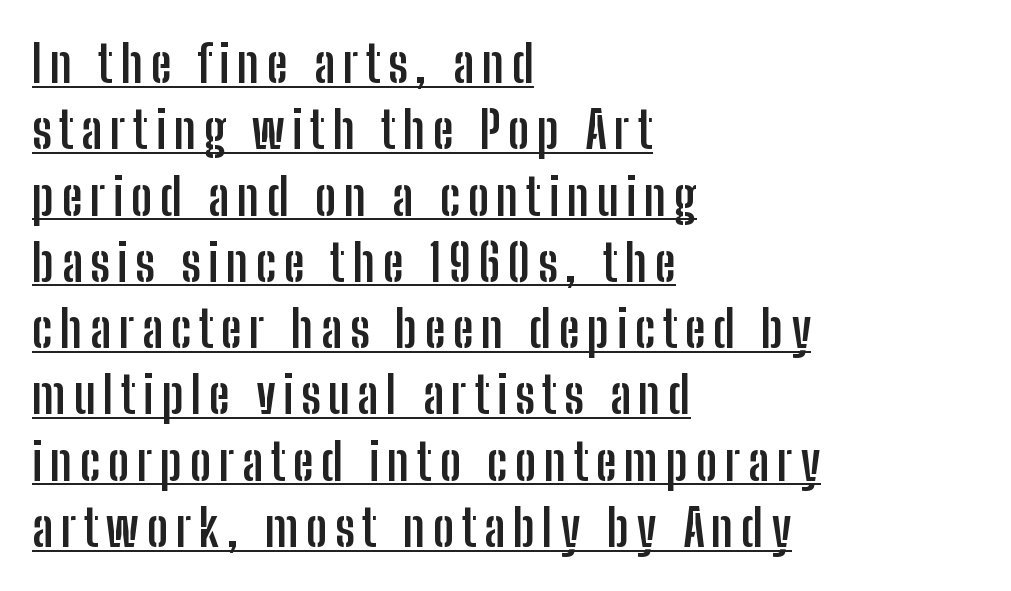
Emphasis is given by a line drawn under the lettering. These lines are rendered in a variable-pitch font. Its strokes are broad and dark, the hallmark of bold type. Posture: upright roman. The text block is weighted toward the left margin, trailing off unevenly rightward.
